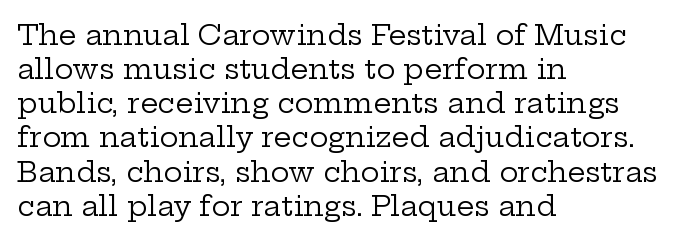
Q: Is the text bold? A: No.
Q: Is the text italic (slanted)? A: No, it is upright.
Q: Is the typeface a serif or a sans-serif typeface? A: Serif.
Q: Is the text underlined? A: No.
Q: How is the paragraph aligned? A: Left-aligned.
Q: Is the spacing between letters normal or unusually wide? A: Normal.
Q: Width (condensed, normal, or wide)? A: Wide.
Q: Stroke contrast? A: Low.
Q: x-height? A: Medium.
Q: Monospaced? A: No.
